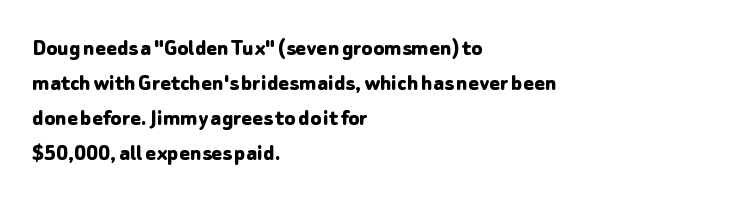
{"italic": "no", "bold": "yes", "underline": "no", "align": "left", "line_spacing": "normal", "line_spacing_ratio": 1.4, "letter_spacing": "normal", "letter_spacing_em": 0.0, "glyph_px": 25}
